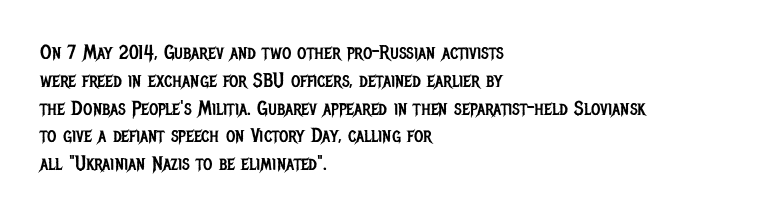
{"italic": "no", "bold": "no", "underline": "no", "align": "left", "line_spacing": "normal", "line_spacing_ratio": 1.39, "letter_spacing": "normal", "letter_spacing_em": 0.0, "glyph_px": 20}
